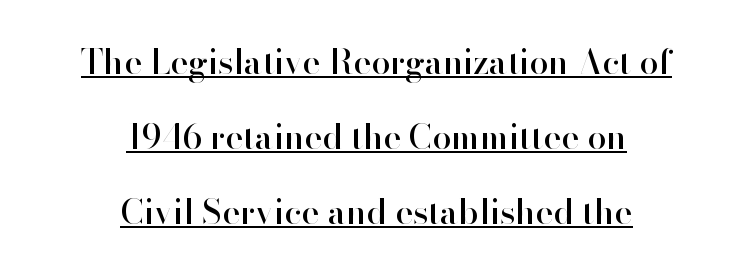
The image shows 34 px sans-serif type, upright; set centered, loose line spacing (2.21x), normal letter spacing, underlined; high stroke contrast and a small x-height.
